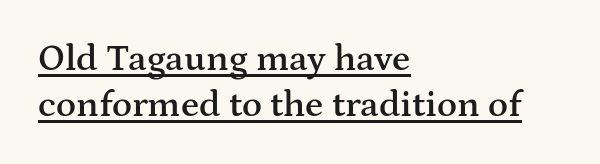
Character widths vary here, with narrow letters taking less room than wide ones. Glance below the letters and you will spot a drawn line. Stroke thickness is moderately raised; the sample reads as semibold. Regarding serifs, this sample has them. Horizontal alignment here is leftward, the default for most running prose.
